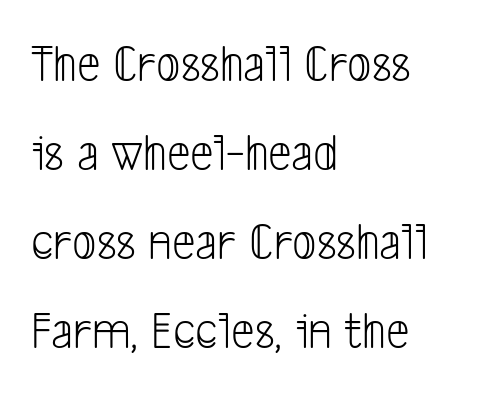
Q: Is the text bold? A: No.
Q: Is the typeface a serif or a sans-serif typeface? A: Sans-serif.
Q: Is the text underlined? A: No.
Q: How is the paragraph aligned? A: Left-aligned.
Q: Is the spacing between letters normal or unusually wide? A: Normal.
Q: Is the spacing between lines tight, normal or loose? A: Normal.
Q: Width (condensed, normal, or wide)? A: Condensed.
Q: Stroke contrast? A: Low.
Q: x-height? A: Medium.
Q: Monospaced? A: No.
